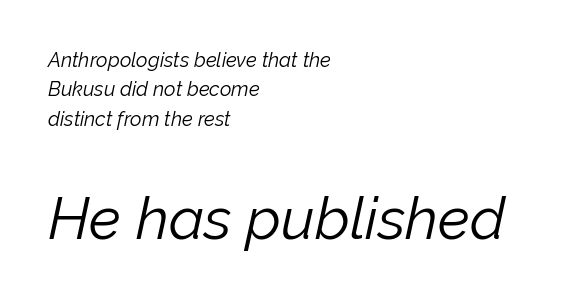
Unmarked baselines from the first word to the last. Emphasis-style slanted type is in use. Weight: regular or lighter. A classic flush-left, rag-right setting is used for this passage.
